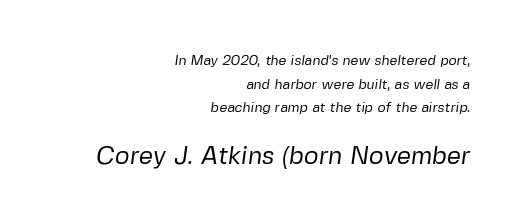
{"bold": "no", "underline": "no", "align": "right", "line_spacing": "normal", "line_spacing_ratio": 1.69, "letter_spacing": "normal", "letter_spacing_em": 0.0, "larger_block": "second", "size_ratio": 1.79, "glyph_px": 25}
